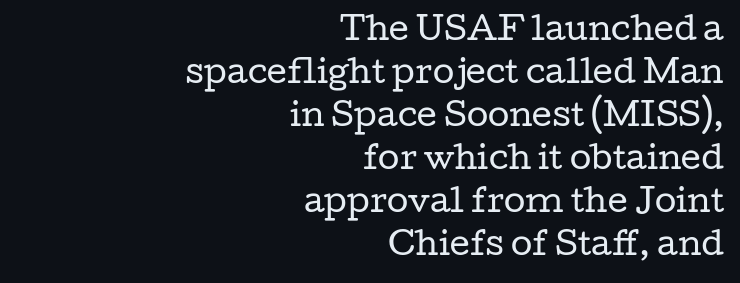
{"serif": "yes", "italic": "no", "bold": "no", "weight": "regular", "width": "wide", "stroke_contrast": "low", "x_height": "medium", "monospaced": "no", "underline": "no", "align": "right", "line_spacing": "normal", "line_spacing_ratio": 1.39, "letter_spacing": "normal", "letter_spacing_em": 0.0, "glyph_px": 31}
